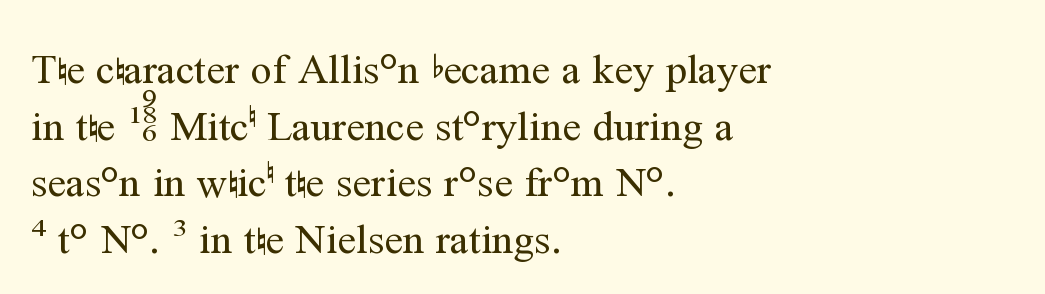
{"serif": "yes", "italic": "no", "bold": "no", "weight": "regular", "width": "normal", "stroke_contrast": "medium", "x_height": "medium", "monospaced": "no", "underline": "no", "align": "left", "line_spacing": "normal", "line_spacing_ratio": 1.35, "letter_spacing": "normal", "letter_spacing_em": 0.0, "glyph_px": 42}
